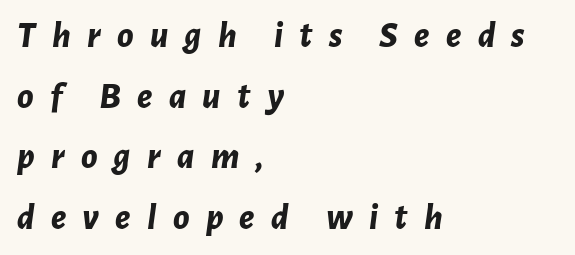
The image shows 37 px bold type, italic (leaning right); set left-aligned, normal line spacing (1.64x), unusually wide letter spacing (+0.44 em), not underlined; low stroke contrast and a medium x-height.
